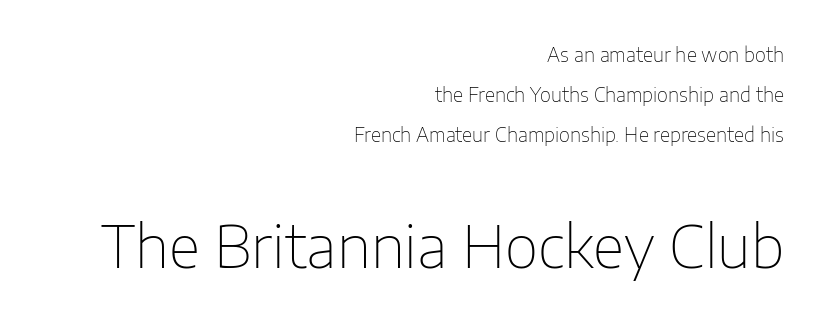
Q: Is the text bold? A: No.
Q: Is the text italic (slanted)? A: No, it is upright.
Q: Is the typeface a serif or a sans-serif typeface? A: Sans-serif.
Q: Is the text underlined? A: No.
Q: How is the paragraph aligned? A: Right-aligned.
Q: Is the spacing between letters normal or unusually wide? A: Normal.
Q: Is the spacing between lines tight, normal or loose? A: Loose.
Q: Which block of text is set in a larger size, the first (top) or the second (bottom)? A: The second (bottom) one.
Q: Width (condensed, normal, or wide)? A: Normal.
Q: Stroke contrast? A: Low.
Q: x-height? A: Medium.
Q: Monospaced? A: No.
